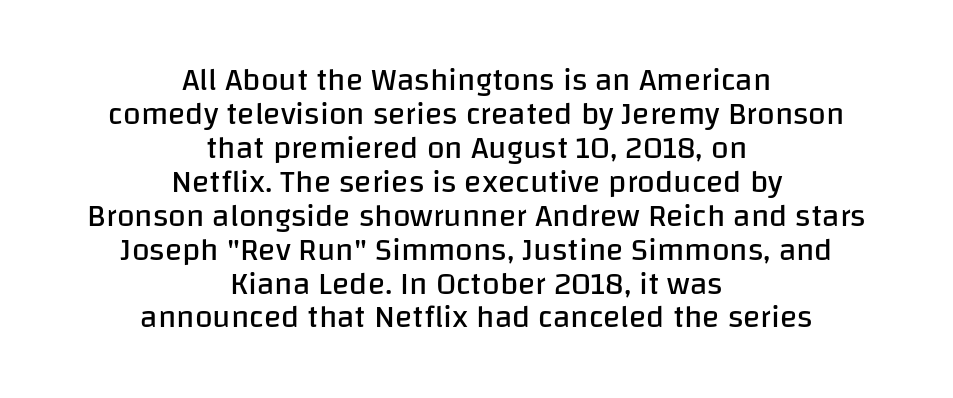
Q: Is the text bold? A: No.
Q: Is the text italic (slanted)? A: No, it is upright.
Q: Is the typeface a serif or a sans-serif typeface? A: Sans-serif.
Q: Is the text underlined? A: No.
Q: How is the paragraph aligned? A: Centered.
Q: Is the spacing between letters normal or unusually wide? A: Normal.
Q: Is the spacing between lines tight, normal or loose? A: Tight.
Q: Width (condensed, normal, or wide)? A: Normal.
Q: Stroke contrast? A: Low.
Q: x-height? A: Large.
Q: Monospaced? A: No.
